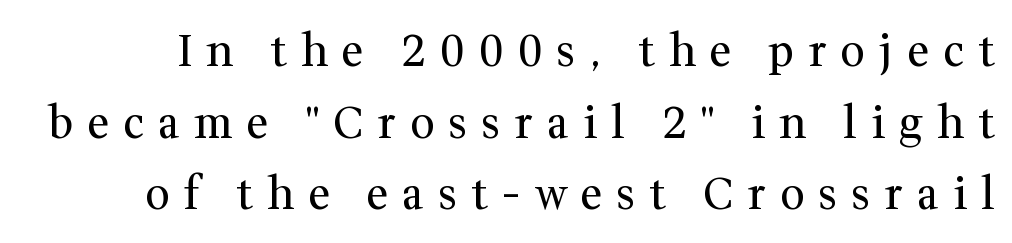
Q: Is the text bold? A: No.
Q: Is the text italic (slanted)? A: No, it is upright.
Q: Is the typeface a serif or a sans-serif typeface? A: Serif.
Q: Is the text underlined? A: No.
Q: Is the spacing between letters normal or unusually wide? A: Unusually wide.
Q: Is the spacing between lines tight, normal or loose? A: Normal.
Q: Width (condensed, normal, or wide)? A: Normal.
Q: Stroke contrast? A: Medium.
Q: x-height? A: Medium.
Q: Monospaced? A: No.
